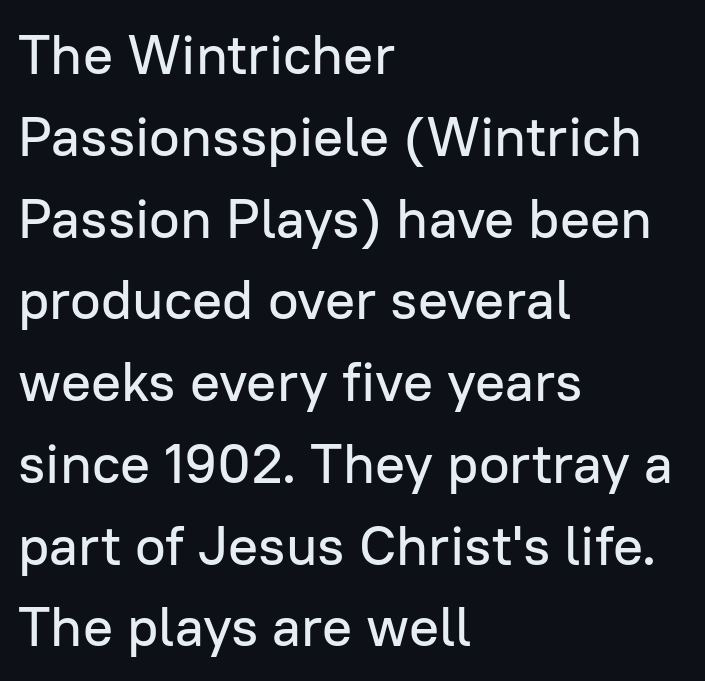
The type family on display is of the sans-serif kind. Italic: no, the glyphs are upright roman. Every row of glyphs begins at an identical x-position on the left. This rendering leaves character spacing at its baseline value.
